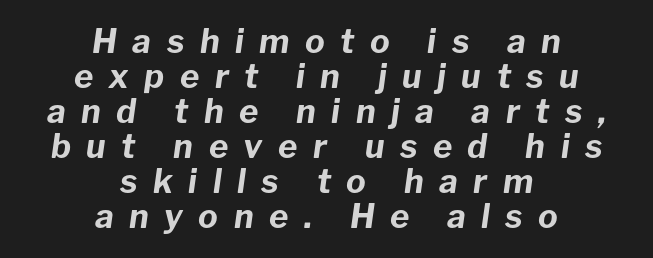
{"italic": "yes", "lean": "right", "slant_degrees": 8, "bold": "yes", "weight": "bold", "width": "normal", "stroke_contrast": "low", "x_height": "medium", "monospaced": "no", "underline": "no", "align": "center", "line_spacing": "tight", "line_spacing_ratio": 1.06, "letter_spacing": "wide", "letter_spacing_em": 0.47, "glyph_px": 33}
